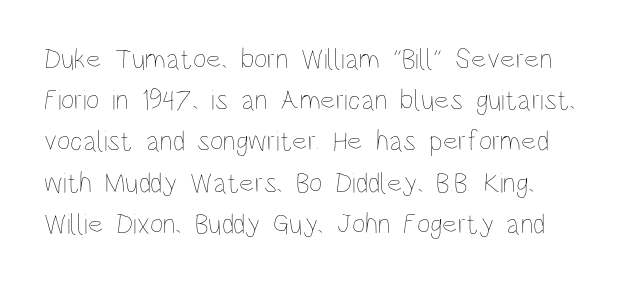
The passage shown is typed in a proportional face where columns would drift. Baseline-to-baseline distance is the conventional proportion of letter height. Weight class: somewhere from thin through regular. Tracking value appears to be zero — textbook default spacing. Italic: no, the glyphs are upright roman. Underlining? Definitely not there.
